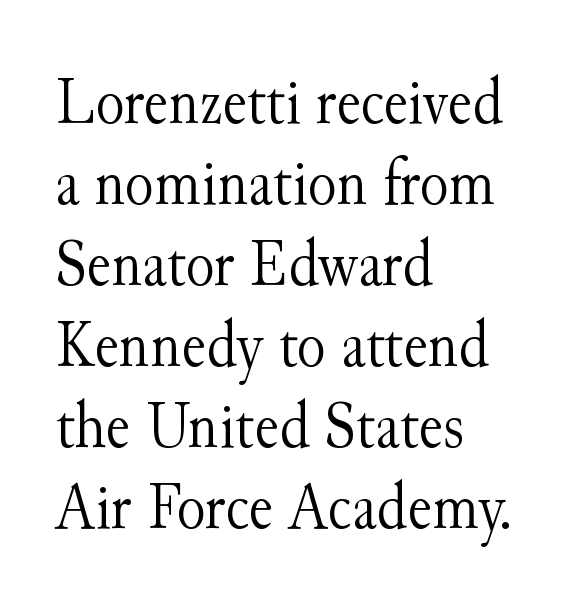
Q: Is the text bold? A: No.
Q: Is the text italic (slanted)? A: No, it is upright.
Q: Is the typeface a serif or a sans-serif typeface? A: Serif.
Q: Is the text underlined? A: No.
Q: How is the paragraph aligned? A: Left-aligned.
Q: Is the spacing between letters normal or unusually wide? A: Normal.
Q: Width (condensed, normal, or wide)? A: Normal.
Q: Stroke contrast? A: Medium.
Q: x-height? A: Small.
Q: Monospaced? A: No.
